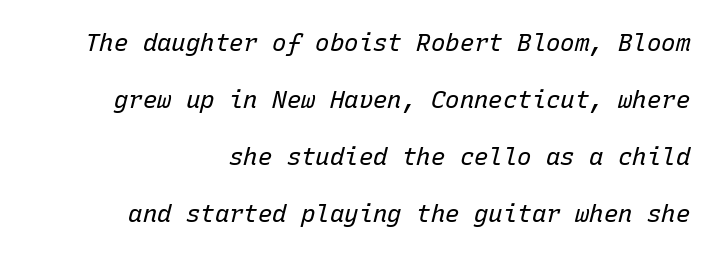
The image shows 24 px text type, italic (leaning right); set right-aligned, loose line spacing (2.38x), normal letter spacing, not underlined.
